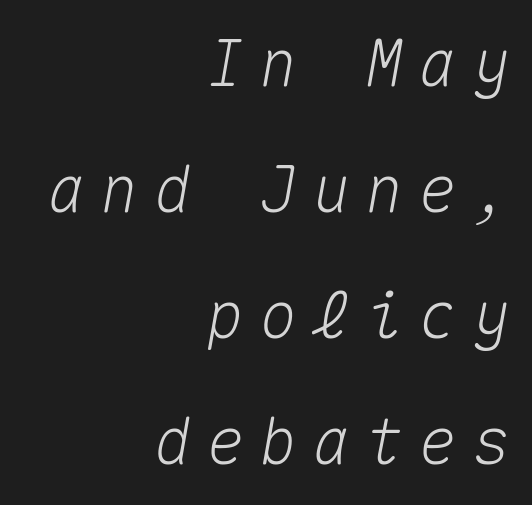
Q: Is the text italic (slanted)? A: Yes, it leans right by about 10 degrees.
Q: Is the text underlined? A: No.
Q: How is the paragraph aligned? A: Right-aligned.
Q: Is the spacing between letters normal or unusually wide? A: Unusually wide.
Q: Is the spacing between lines tight, normal or loose? A: Loose.
Q: Width (condensed, normal, or wide)? A: Normal.
Q: Stroke contrast? A: Medium.
Q: x-height? A: Medium.
Q: Monospaced? A: Yes.
